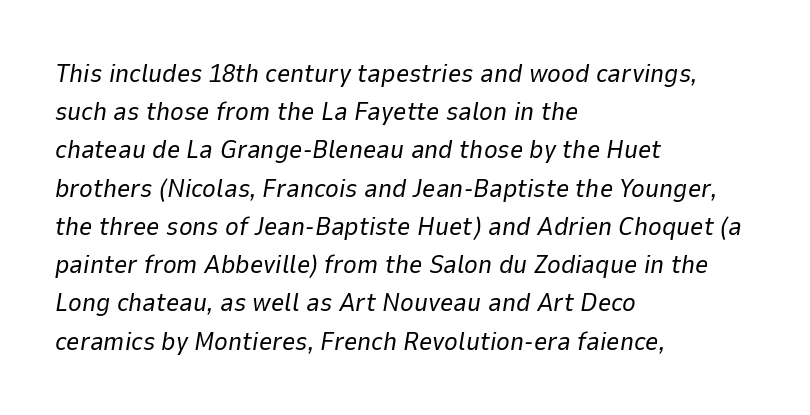
The image shows 26 px text type, italic (leaning right); set left-aligned, normal line spacing (1.47x), normal letter spacing, not underlined.
